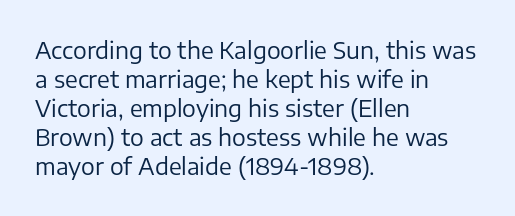
The image shows 23 px text type, upright; set left-aligned, normal line spacing (1.26x), normal letter spacing, not underlined.
